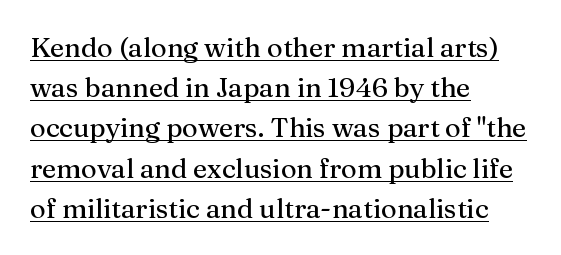
Like a heading marked for emphasis, these lines bear an underscore. Where is the straight margin? On the left. The rendering keeps characters at their native spacing. Rendered with straight, roman letterforms. How would I describe the line gaps? Plain and ordinary.
